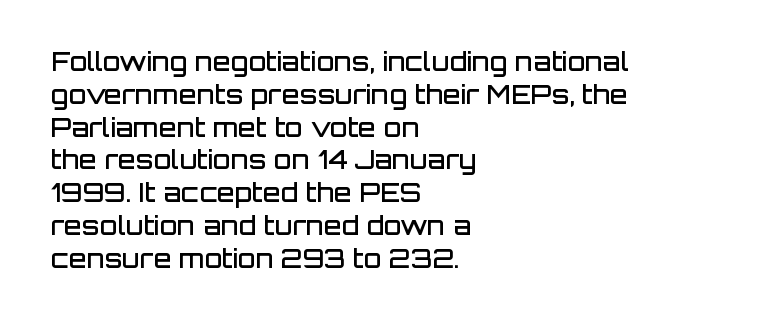
Typesetter's note: demi weight, one step under bold. Casual observation: everything's shoved over to the left. Words float on clear page, feet unadorned. The type sits square on the baseline with zero lean. Evenly set lines give the paragraph a standard silhouette. No extra tracking has been applied to these lines.
